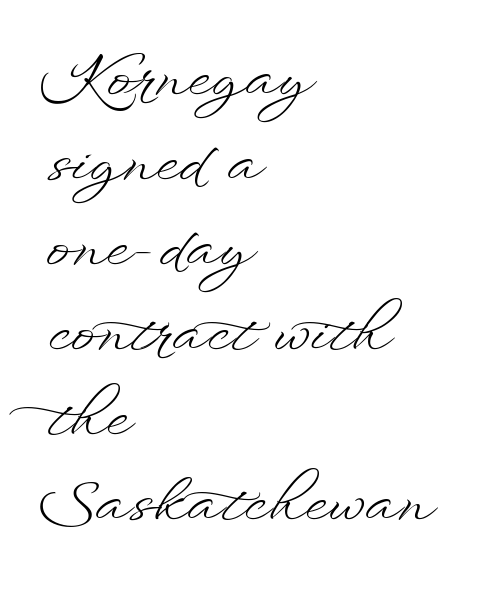
The image shows 59 px light, wide type; set left-aligned, normal line spacing (1.44x), normal letter spacing, not underlined; low stroke contrast and a small x-height.
